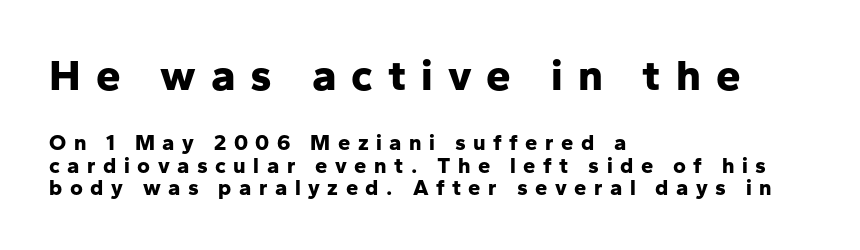
The image shows 44 px bold sans-serif type, upright; set left-aligned, tight line spacing (1.02x), unusually wide letter spacing (+0.34 em), not underlined; the first (top) block is 2.0x larger; low stroke contrast and a medium x-height.
